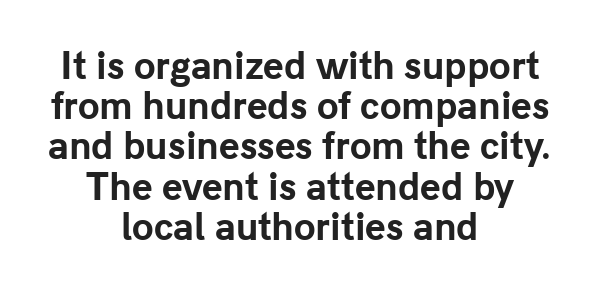
Q: Is the text bold? A: Yes.
Q: Is the text italic (slanted)? A: No, it is upright.
Q: Is the typeface a serif or a sans-serif typeface? A: Sans-serif.
Q: Is the text underlined? A: No.
Q: How is the paragraph aligned? A: Centered.
Q: Is the spacing between letters normal or unusually wide? A: Normal.
Q: Is the spacing between lines tight, normal or loose? A: Tight.
Q: Width (condensed, normal, or wide)? A: Normal.
Q: Stroke contrast? A: Low.
Q: x-height? A: Medium.
Q: Monospaced? A: No.
